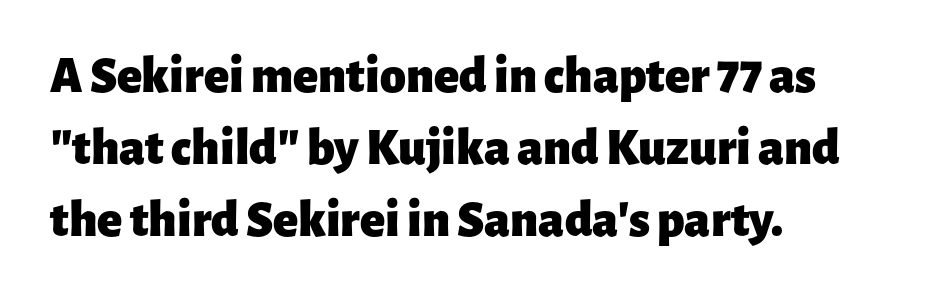
{"serif": "no", "italic": "no", "bold": "yes", "weight": "heavy", "width": "normal", "stroke_contrast": "low", "x_height": "medium", "monospaced": "no", "underline": "no", "align": "left", "line_spacing": "normal", "line_spacing_ratio": 1.38, "letter_spacing": "normal", "letter_spacing_em": 0.0, "glyph_px": 52}
